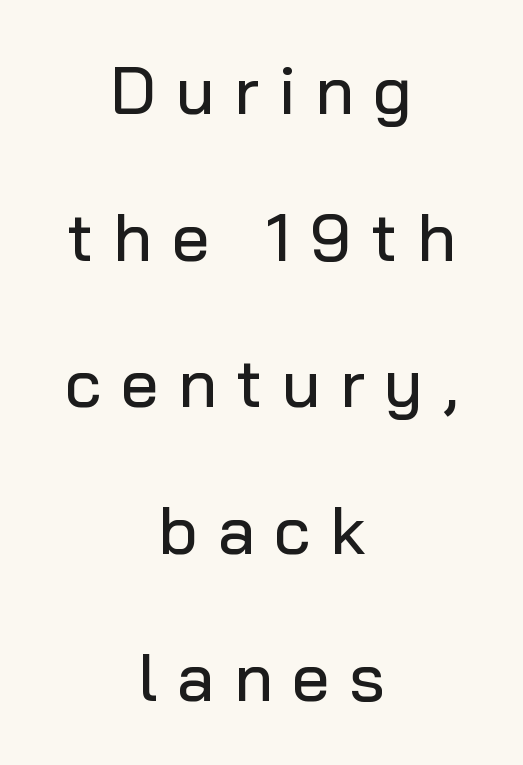
{"serif": "no", "italic": "no", "width": "normal", "stroke_contrast": "low", "x_height": "medium", "monospaced": "no", "underline": "no", "align": "center", "line_spacing": "loose", "line_spacing_ratio": 2.19, "letter_spacing": "wide", "letter_spacing_em": 0.29, "glyph_px": 67}
